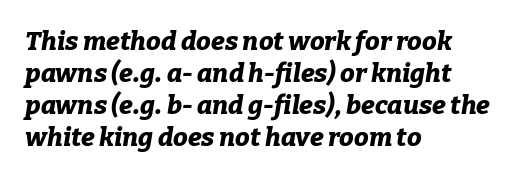
The image shows 26 px bold type, italic (leaning right); set left-aligned, line spacing 1.23x, normal letter spacing, not underlined.
